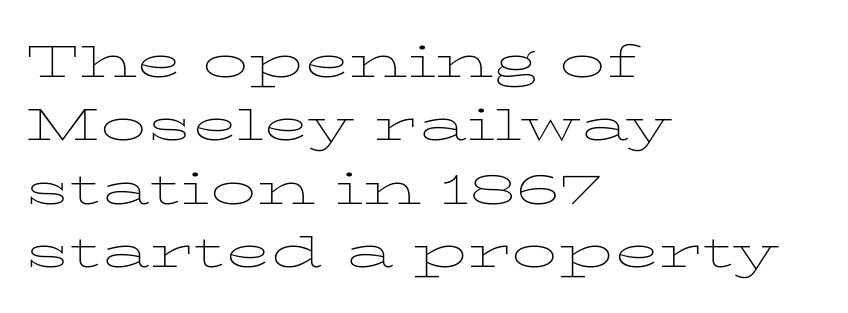
The image shows 46 px thin, wide serif type, upright; set left-aligned, normal line spacing (1.38x), normal letter spacing, not underlined; low stroke contrast and a medium x-height.
